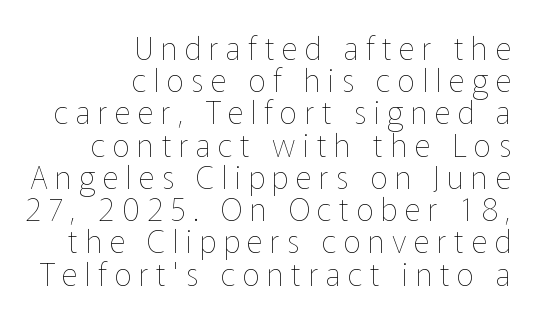
Is the letter spacing exaggerated? Yes — the characters are pushed far apart. Honestly, there is no underline to notice here at all. This sample trades vertical openness for compactness between lines. Characters remain perfectly vertical along every line. No chunkiness to these letters — they're not bold.
